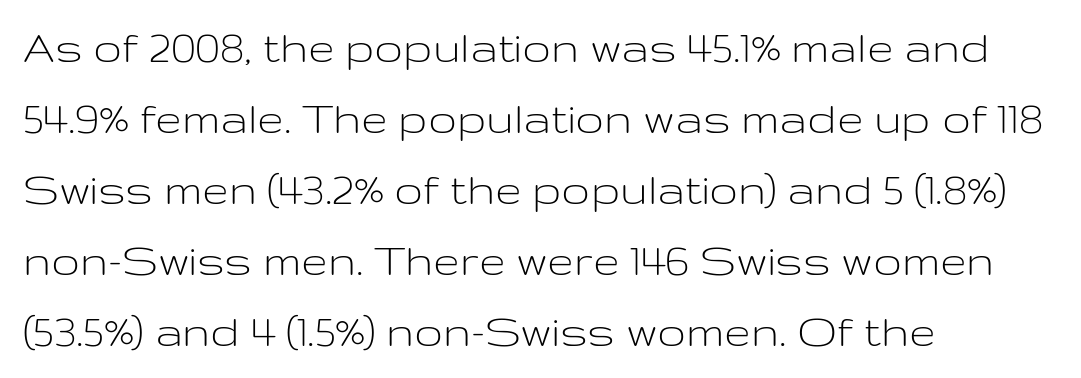
The passage shown has conventional tracking throughout. You could not count columns in this text — the font is proportionally spaced. Bare-footed words on every line. The passage is arranged the way most books set body copy — flush left. The font sits on the lighter half of the weight spectrum, regular included.
